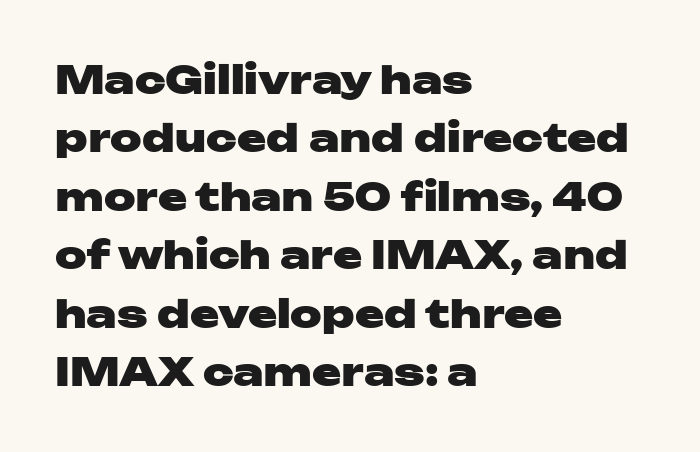
Q: Is the text bold? A: Yes.
Q: Is the text italic (slanted)? A: No, it is upright.
Q: Is the typeface a serif or a sans-serif typeface? A: Sans-serif.
Q: Is the text underlined? A: No.
Q: How is the paragraph aligned? A: Left-aligned.
Q: Is the spacing between letters normal or unusually wide? A: Normal.
Q: Is the spacing between lines tight, normal or loose? A: Normal.
Q: Width (condensed, normal, or wide)? A: Wide.
Q: Stroke contrast? A: Low.
Q: x-height? A: Medium.
Q: Monospaced? A: No.
